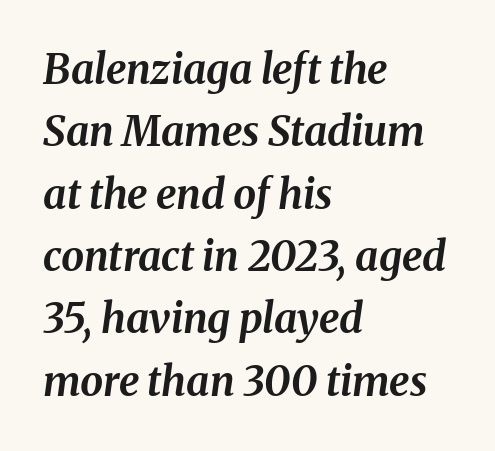
Interline gaps are of average width in this sample. There's an unmistakable incline to the writing here. Is the letter spacing exaggerated? No — it looks like the ordinary default. Stroke thickness is high; the sample reads as a true bold. Horizontally, the lines are justified to the leading edge only.
